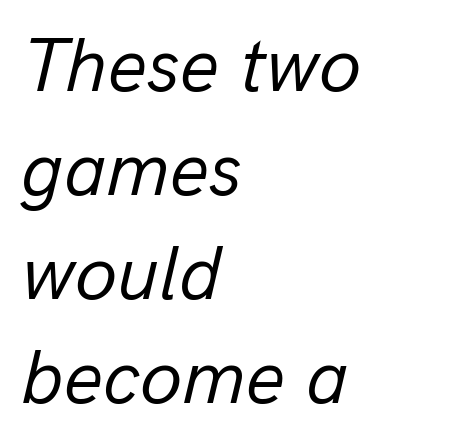
The image shows 77 px regular-weight type, italic (leaning right); set left-aligned, normal line spacing (1.35x), normal letter spacing, not underlined; low stroke contrast and a medium x-height.
